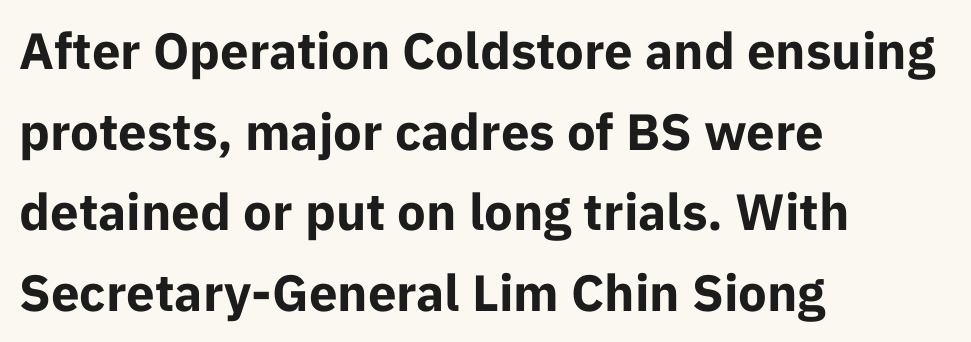
Letters rest on an invisible, unmarked baseline. How heavy is the stroke? Heavy — this is a bold. Line starts are locked; line ends wander. The letters advance in unequal steps, a hallmark of proportional type.
